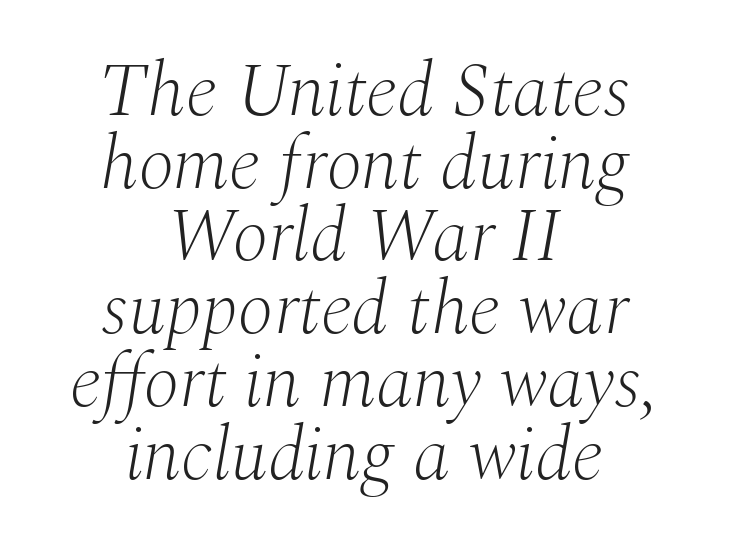
{"serif": "yes", "italic": "yes", "lean": "right", "slant_degrees": 10, "bold": "no", "weight": "light", "width": "normal", "stroke_contrast": "medium", "x_height": "medium", "monospaced": "no", "underline": "no", "align": "center", "line_spacing": "tight", "line_spacing_ratio": 0.97, "letter_spacing": "normal", "letter_spacing_em": 0.0, "glyph_px": 75}
